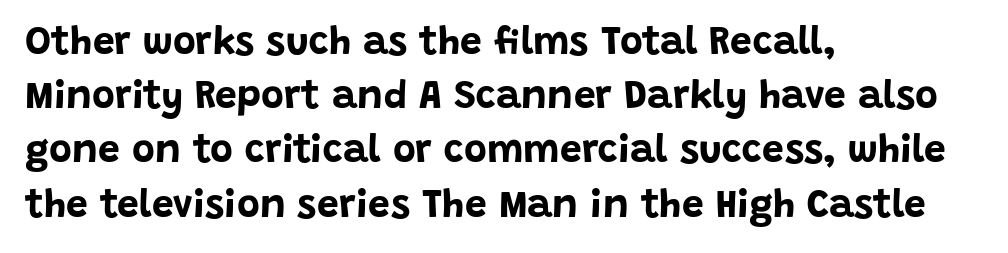
The setting favours the left margin, as ordinary paragraphs usually do. As a designer I'd log this as weight 700, bold. Serif or sans? Sans — the stroke terminals are bare. Spacing between characters is what you'd get straight out of the box.
